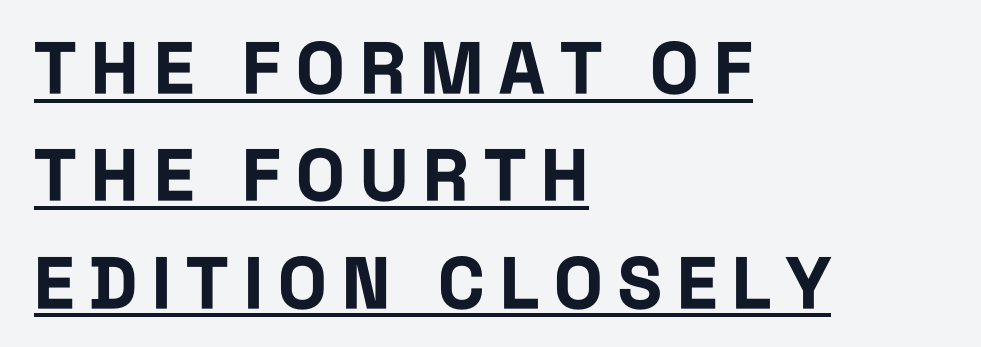
The image shows 72 px bold, condensed sans-serif type, upright; set left-aligned, normal line spacing (1.49x), unusually wide letter spacing (+0.21 em), underlined; low stroke contrast and a large x-height.
